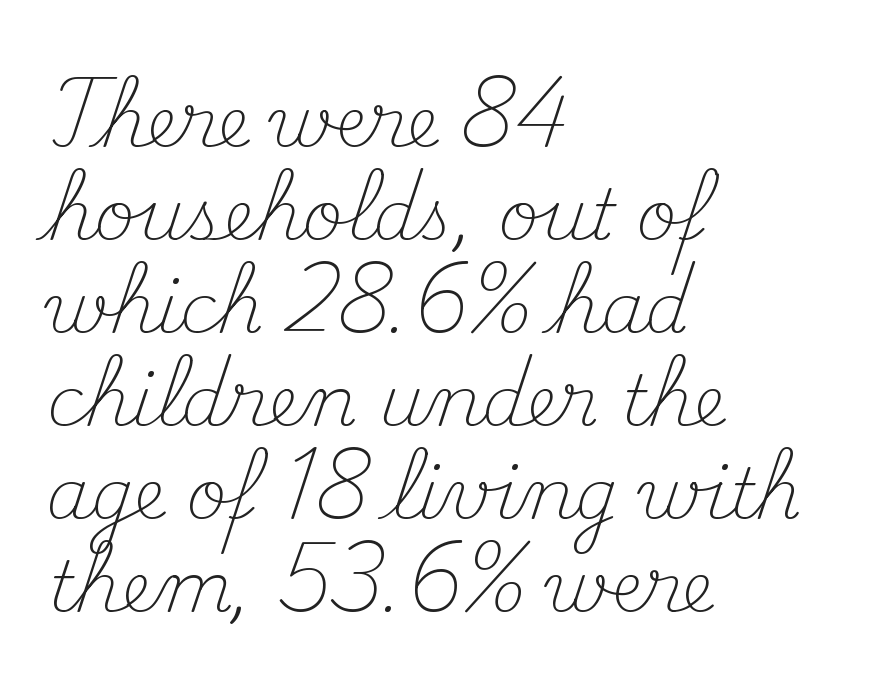
Q: Is the text bold? A: No.
Q: Is the text italic (slanted)? A: Yes.
Q: Is the typeface a serif or a sans-serif typeface? A: Serif.
Q: Is the text underlined? A: No.
Q: How is the paragraph aligned? A: Left-aligned.
Q: Is the spacing between letters normal or unusually wide? A: Normal.
Q: Is the spacing between lines tight, normal or loose? A: Normal.
Q: Width (condensed, normal, or wide)? A: Normal.
Q: Stroke contrast? A: Medium.
Q: x-height? A: Small.
Q: Monospaced? A: No.
